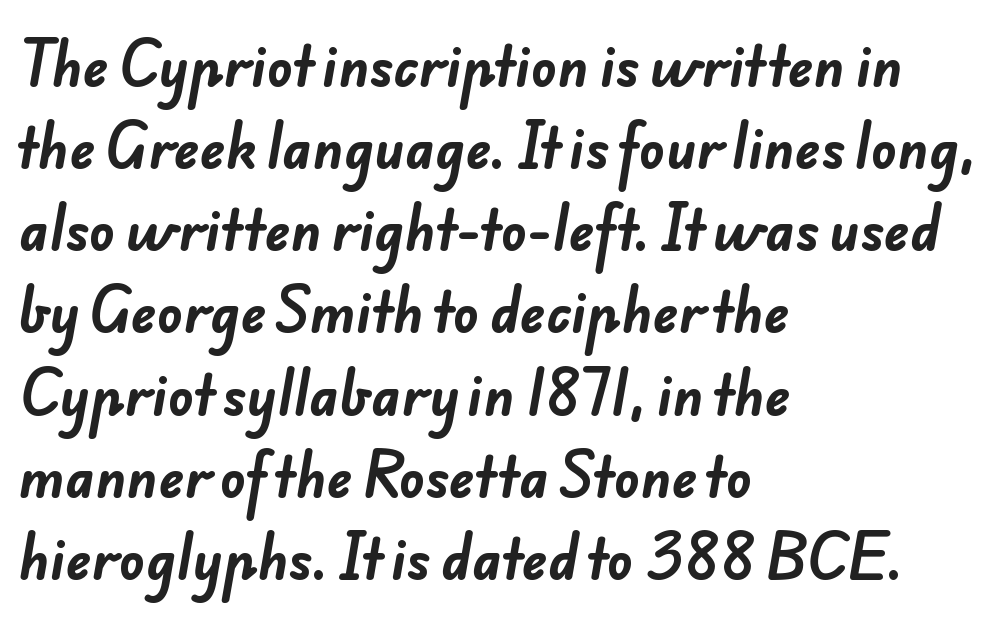
Q: Is the text bold? A: Yes.
Q: Is the typeface a serif or a sans-serif typeface? A: Sans-serif.
Q: Is the text underlined? A: No.
Q: How is the paragraph aligned? A: Left-aligned.
Q: Is the spacing between letters normal or unusually wide? A: Normal.
Q: Is the spacing between lines tight, normal or loose? A: Normal.
Q: Width (condensed, normal, or wide)? A: Normal.
Q: Stroke contrast? A: Low.
Q: x-height? A: Small.
Q: Monospaced? A: No.
